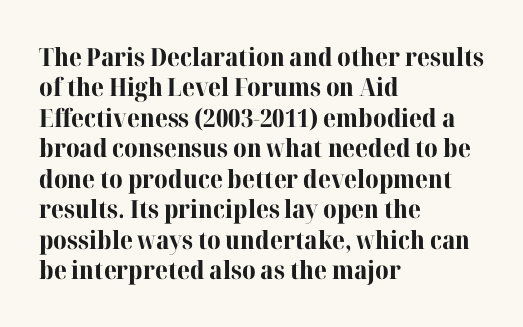
Q: Is the text bold? A: Yes.
Q: Is the text italic (slanted)? A: No, it is upright.
Q: Is the text underlined? A: No.
Q: How is the paragraph aligned? A: Left-aligned.
Q: Is the spacing between letters normal or unusually wide? A: Normal.
